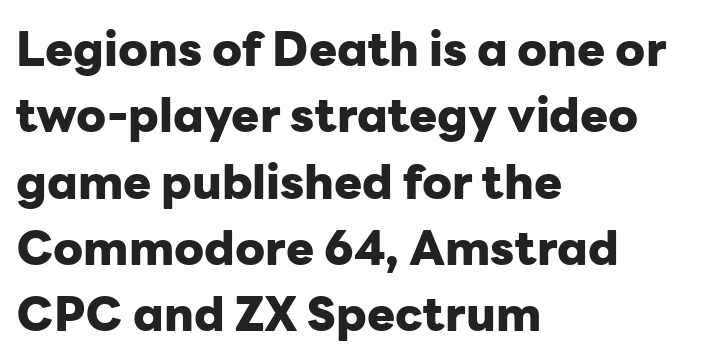
{"serif": "no", "italic": "no", "bold": "yes", "weight": "heavy", "width": "normal", "stroke_contrast": "low", "x_height": "medium", "monospaced": "no", "underline": "no", "align": "left", "line_spacing": "normal", "line_spacing_ratio": 1.41, "letter_spacing": "normal", "letter_spacing_em": 0.0, "glyph_px": 47}
